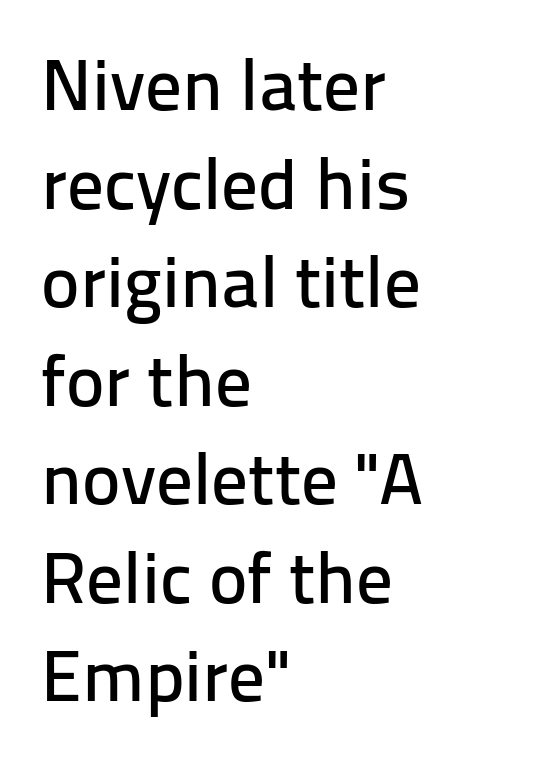
The image shows 73 px sans-serif type, upright; set left-aligned, normal line spacing (1.35x), normal letter spacing, not underlined; low stroke contrast and a medium x-height.
